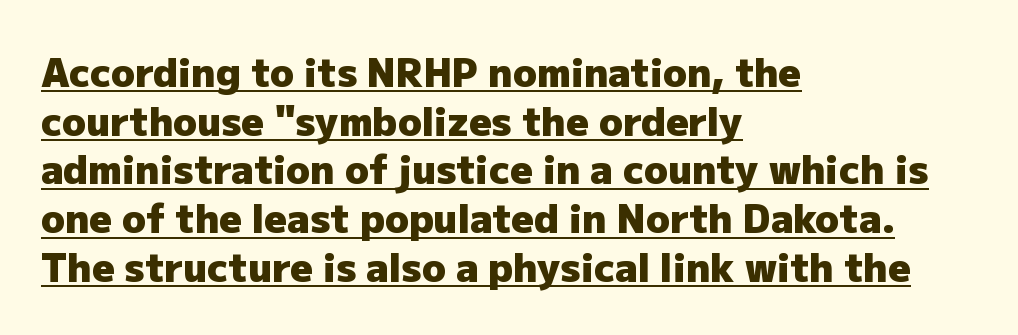
The vertical gap from one line to the next is medium. Ascenders rise straight up at ninety degrees. The font family rendered here belongs to the sans-serif group. The passage shown has conventional tracking throughout.
